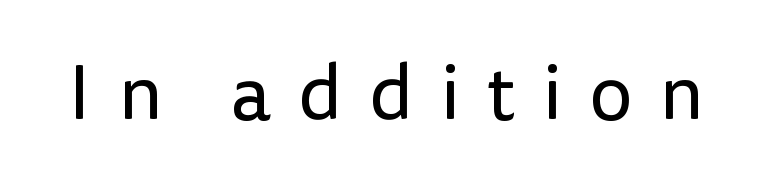
The image shows 78 px regular-weight sans-serif type, upright; set unusually wide letter spacing (+0.34 em), not underlined; low stroke contrast and a medium x-height.
